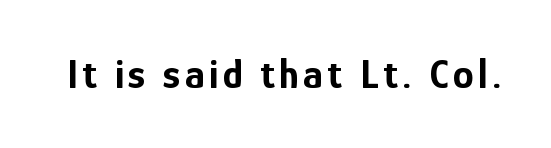
Stroke thickness is high; the sample reads as a true bold. These lines are composed in type without serifs. No word sits above an underline. The rendering uses natural spacing where letterforms have individual widths. Style check: upright.
